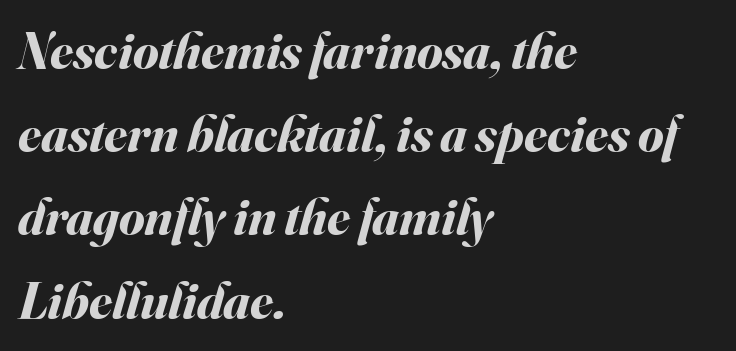
The image shows 52 px bold type, italic (leaning right); set left-aligned, normal line spacing (1.6x), normal letter spacing, not underlined; medium stroke contrast and a small x-height.
